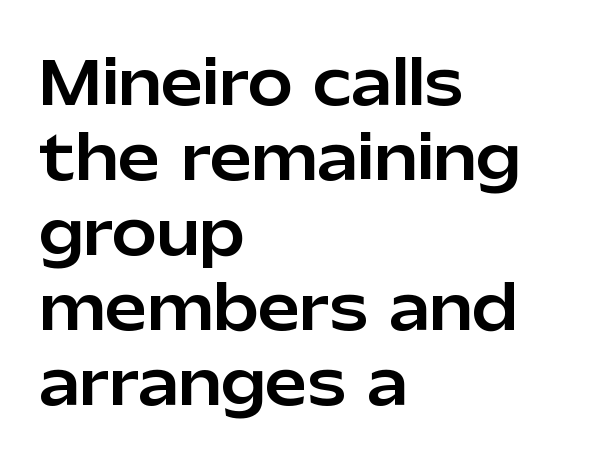
The image shows 60 px sans-serif type, upright; set left-aligned, normal line spacing (1.25x), normal letter spacing, not underlined; low stroke contrast and a medium x-height.
